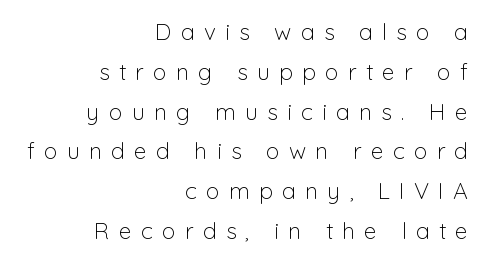
Heaviness? Minimal to ordinary, like unemphasized prose. A clean baseline with only descenders dipping below it. What stands out about the letter spacing? Its width — letters are far apart. Every character sits straight up, as roman type does. Each line ends at the same right margin while the left side varies.
